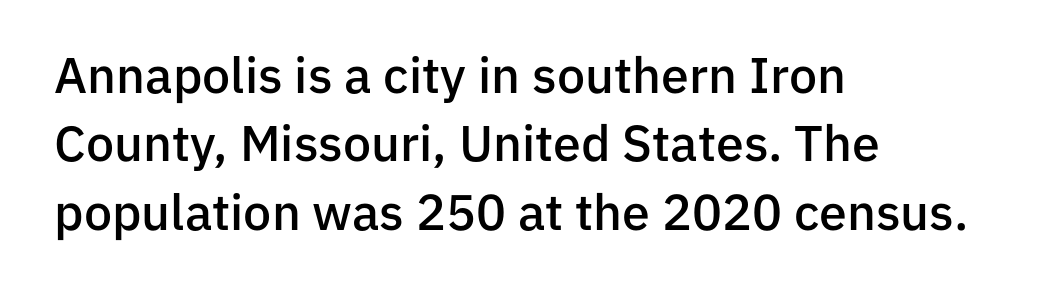
Does the lettering tilt? It doesn't — this is upright. The foot of each line stays bare and open. Do the characters align in a grid? No, the font is proportional. Characters follow at the spacing the type designer built in.
